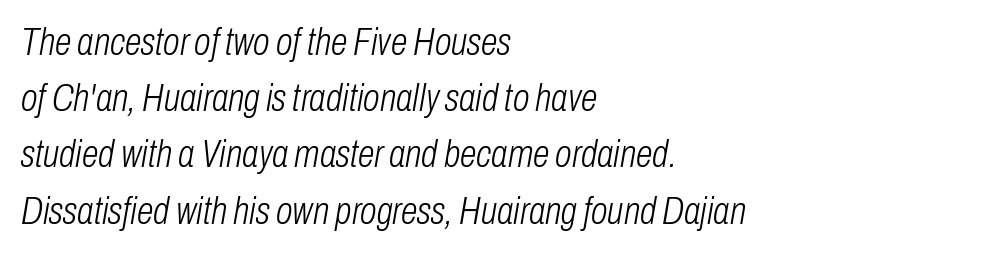
On a weight scale, this lands at 450 or below. Visually the block forms a straight wall on the left and a jagged coastline on the right. Character widths vary here, with narrow letters taking less room than wide ones. Letter spacing: default.
